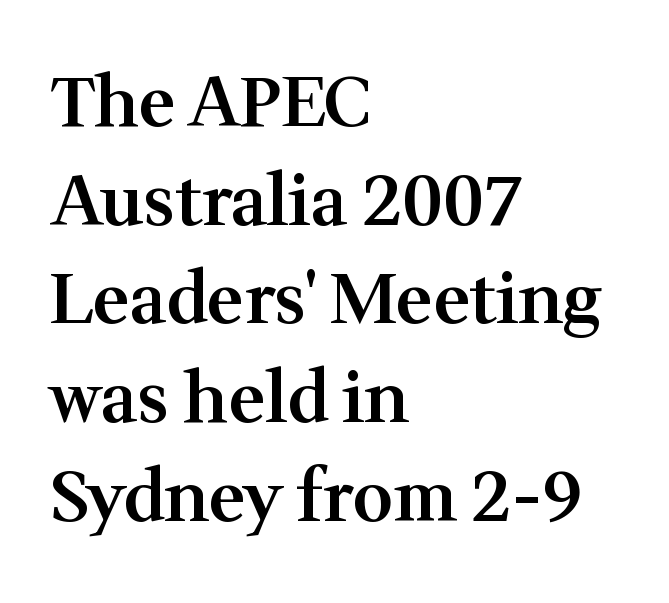
{"serif": "yes", "italic": "no", "bold": "semi", "weight": "semibold", "width": "normal", "stroke_contrast": "medium", "x_height": "medium", "monospaced": "no", "underline": "no", "align": "left", "line_spacing": "normal", "line_spacing_ratio": 1.41, "letter_spacing": "normal", "letter_spacing_em": 0.0, "glyph_px": 70}
